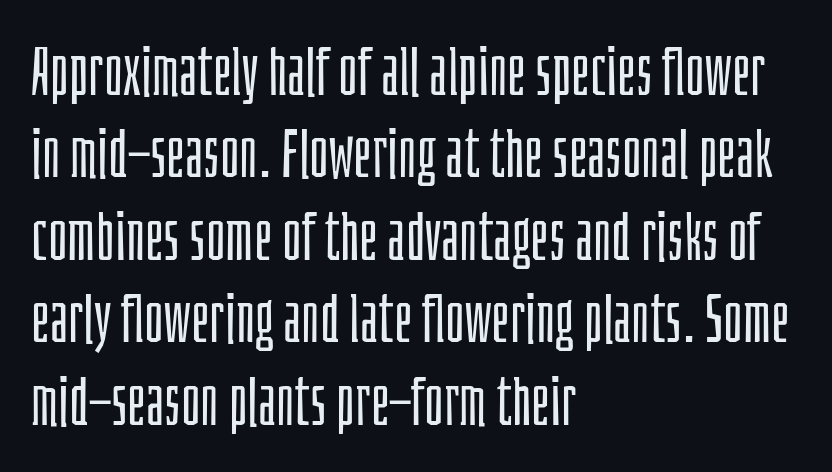
Are there feet on the stems? There aren't — it's a sans. Every character sits straight up, as roman type does. Evenly set lines give the paragraph a standard silhouette. The baseline area is clear.
